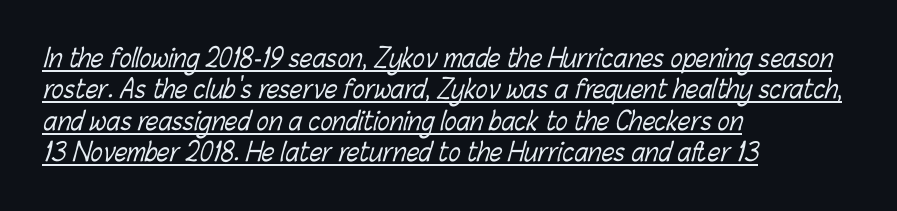
Q: Is the text bold? A: No.
Q: Is the text underlined? A: Yes.
Q: How is the paragraph aligned? A: Left-aligned.
Q: Is the spacing between letters normal or unusually wide? A: Normal.
Q: Is the spacing between lines tight, normal or loose? A: Normal.
